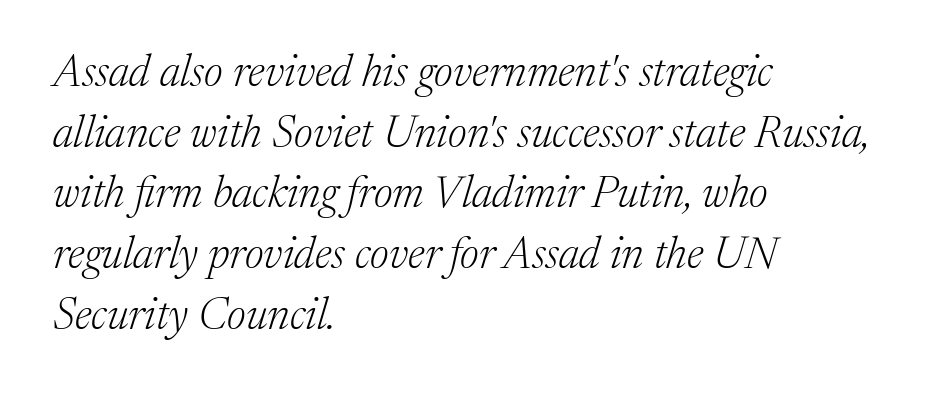
Is this a fixed-width face? No — the glyphs have proportional, varying widths. The passage shown stacks its lines at a standard gap. A classic flush-left, rag-right setting is used for this passage. Tracking value appears to be zero — textbook default spacing.
